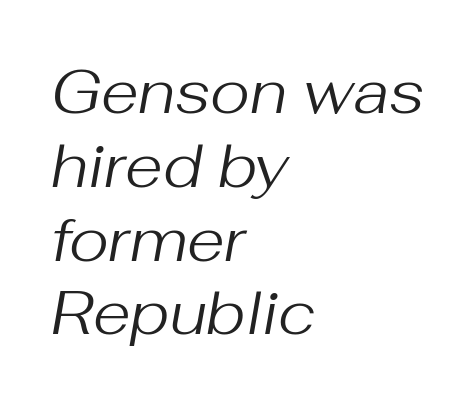
Nobody drew a line under any word here. You can tell it's italic because the verticals aren't actually vertical. Nobody touched the tracking dial on this one. No heavy texture on the line: the type isn't bold.
